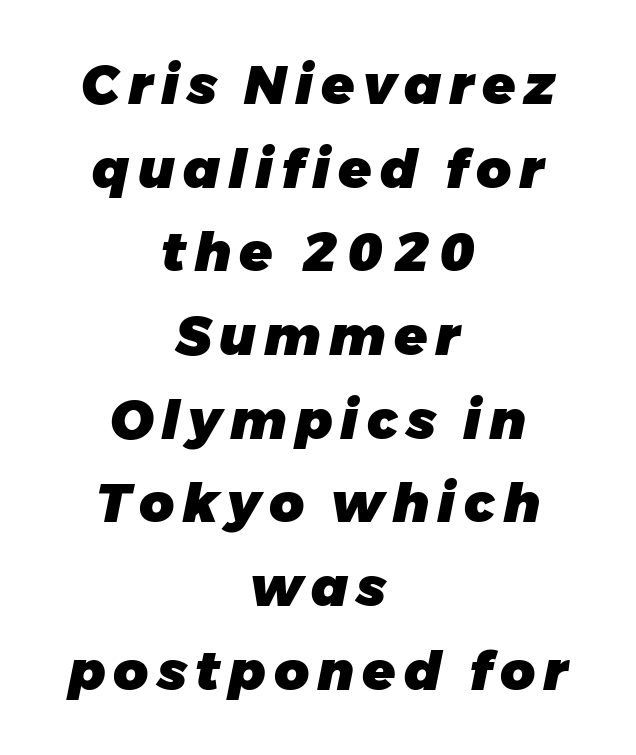
Q: Is the text bold? A: Yes.
Q: Is the text italic (slanted)? A: Yes, it leans right by about 11 degrees.
Q: Is the text underlined? A: No.
Q: How is the paragraph aligned? A: Centered.
Q: Is the spacing between lines tight, normal or loose? A: Normal.
Q: Width (condensed, normal, or wide)? A: Normal.
Q: Stroke contrast? A: Low.
Q: x-height? A: Medium.
Q: Monospaced? A: No.
